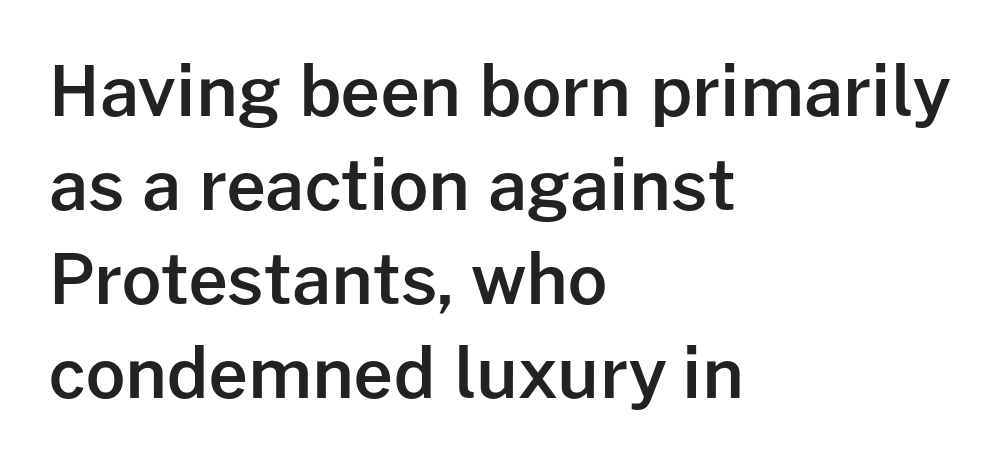
Q: Is the text bold? A: Semi-bold.
Q: Is the text italic (slanted)? A: No, it is upright.
Q: Is the typeface a serif or a sans-serif typeface? A: Sans-serif.
Q: Is the text underlined? A: No.
Q: How is the paragraph aligned? A: Left-aligned.
Q: Is the spacing between letters normal or unusually wide? A: Normal.
Q: Is the spacing between lines tight, normal or loose? A: Normal.
Q: Width (condensed, normal, or wide)? A: Normal.
Q: Stroke contrast? A: Low.
Q: x-height? A: Medium.
Q: Monospaced? A: No.
